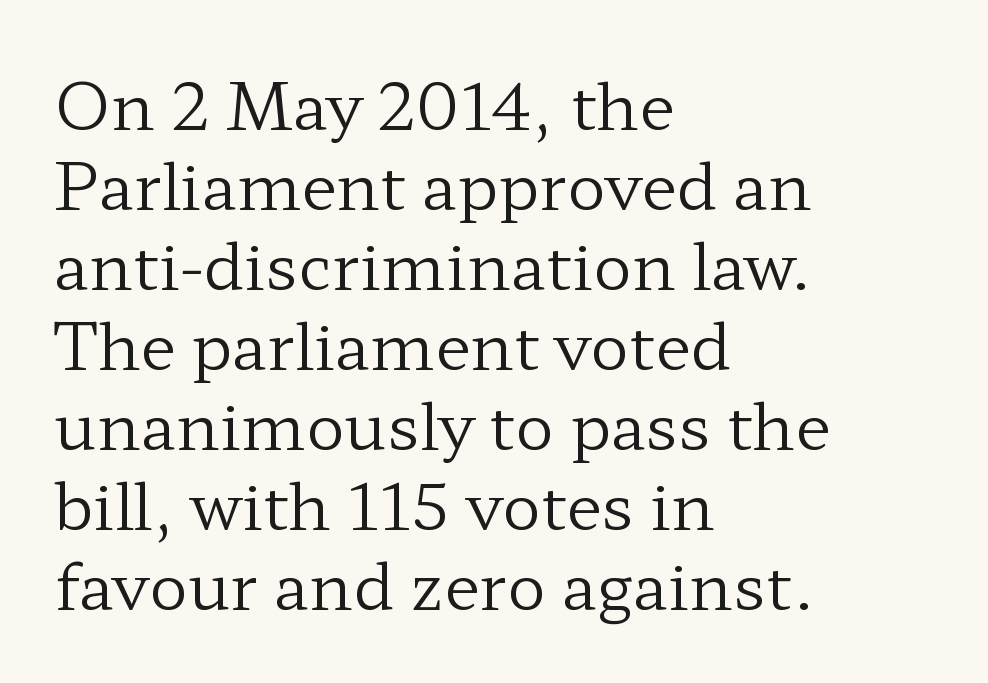
{"serif": "yes", "italic": "no", "bold": "no", "weight": "regular", "width": "wide", "stroke_contrast": "low", "x_height": "medium", "monospaced": "no", "underline": "no", "align": "left", "line_spacing_ratio": 1.23, "letter_spacing": "normal", "letter_spacing_em": 0.0, "glyph_px": 65}
